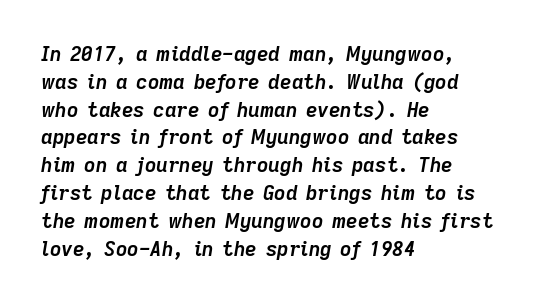
Teacher's note: observe the even left margin — that is flush-left alignment. The glyphs have the mass of a bold cut. In terms of posture, this sample is oblique. Horizontal bands of white between lines are of average thickness. Tracking here is standard; glyphs follow each other at the usual distance. The strip under each line holds only bare page.
